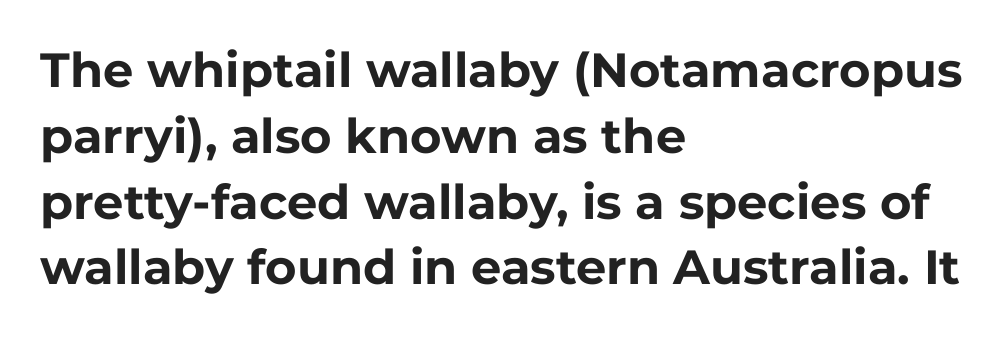
Has an underline been added? It has not. The passage shown is emphatically bold. Interline gaps are of average width in this sample. This sample has the flowing, uneven cadence of proportional lettering. The font's upright variant was chosen for this text.
